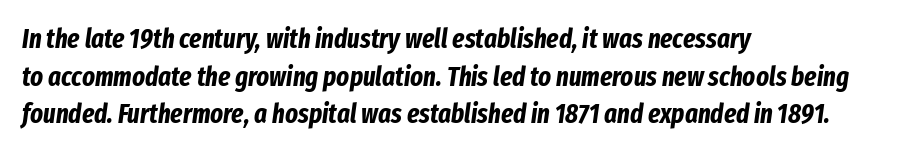
In CSS terms this would be text-align: left. Leading: standard. It's the slanting kind of type. What weight is shown? A full bold with thick strokes. No word sits above an underline.
